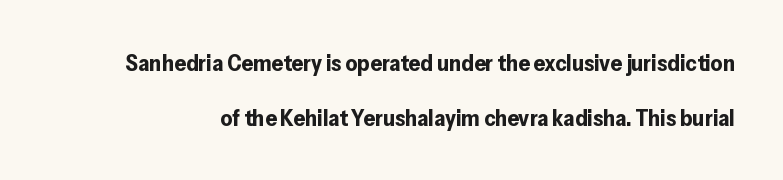
The image shows 23 px bold type, upright; set loose line spacing (2.38x), normal letter spacing, not underlined.
